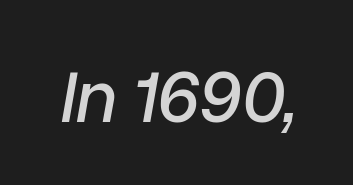
The image shows 75 px text type, italic (leaning right); set normal letter spacing, not underlined; low stroke contrast and a medium x-height.
